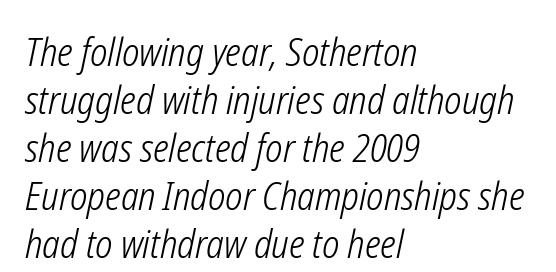
The tracking reads as untouched default to a designer's eye. Rows of type keep a routine distance in the vertical direction. No word sits above an underline. Stroke thickness stays within the range of a standard reading face or lighter.
